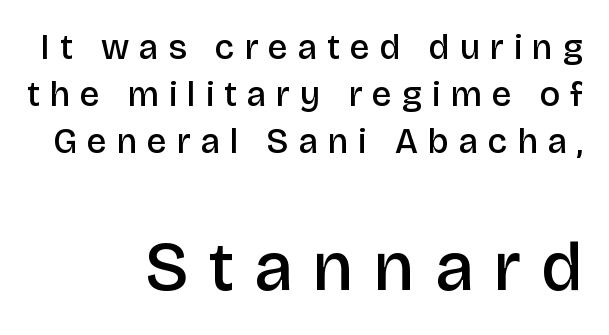
Honestly, the letter spacing is so wide it's the main thing you notice. The lettering stays uniformly vertical, giving the passage a roman look. Honestly, there is no underline to notice here at all. The text block is weighted toward the right margin, trailing off unevenly leftward. The rows are spaced the way most documents space them.
